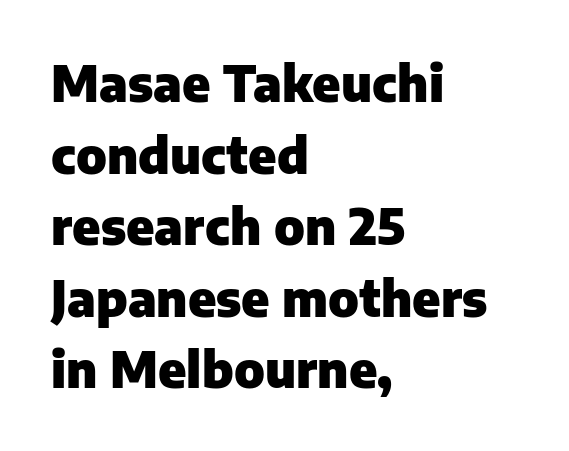
The image shows 49 px heavy sans-serif type, upright; set left-aligned, normal line spacing (1.46x), normal letter spacing, not underlined; low stroke contrast and a medium x-height.
